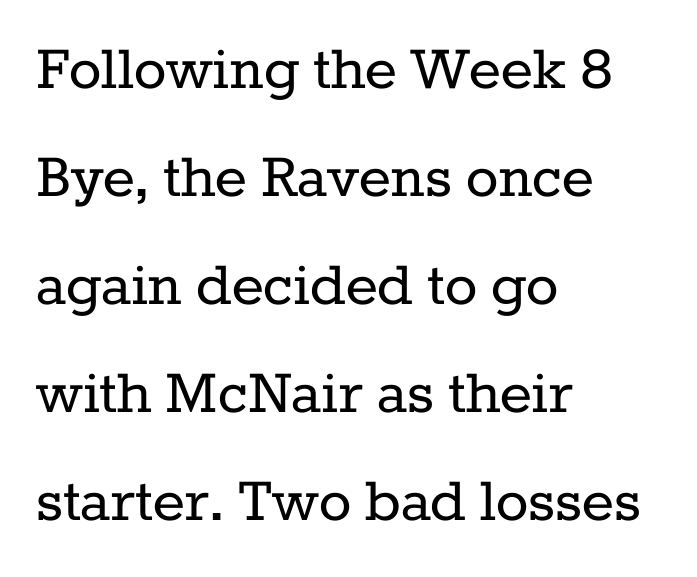
This rendering features lettering with no underline. Unlike italic type, these characters show no tilt at all. The text block is weighted toward the left margin, trailing off unevenly rightward. Are there feet on the stems? There are — it's a serif.
